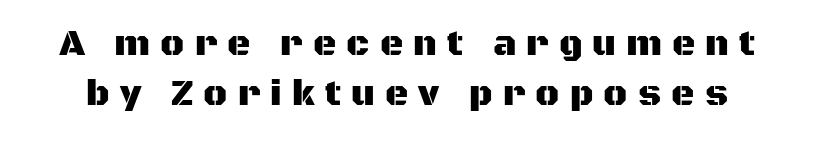
{"serif": "no", "italic": "no", "width": "normal", "stroke_contrast": "medium", "x_height": "large", "monospaced": "no", "underline": "no", "line_spacing": "normal", "line_spacing_ratio": 1.39, "letter_spacing": "wide", "letter_spacing_em": 0.28, "glyph_px": 36}
